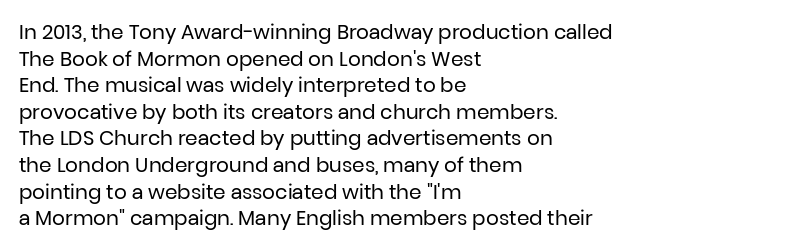
{"italic": "no", "bold": "no", "underline": "no", "align": "left", "line_spacing": "normal", "line_spacing_ratio": 1.33, "letter_spacing": "normal", "letter_spacing_em": 0.0, "glyph_px": 20}
